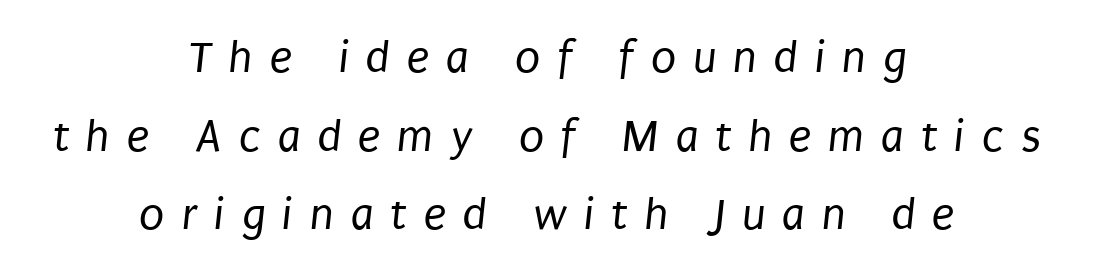
The passage shown has open, widely tracked lettering throughout. A sans-serif font was chosen for this passage. The passage shown is not underscored anywhere. Every row of glyphs is offset so its center matches the block's center. The characters are drawn with everyday or finer stroke widths.
